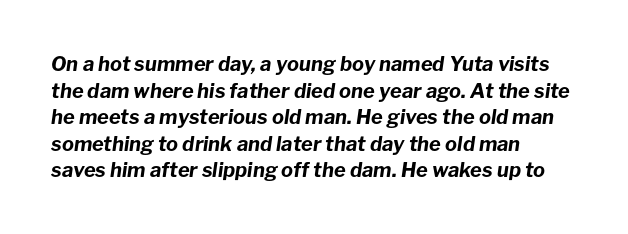
The image shows 20 px bold type, italic (leaning right); set left-aligned, normal line spacing (1.33x), normal letter spacing, not underlined.
